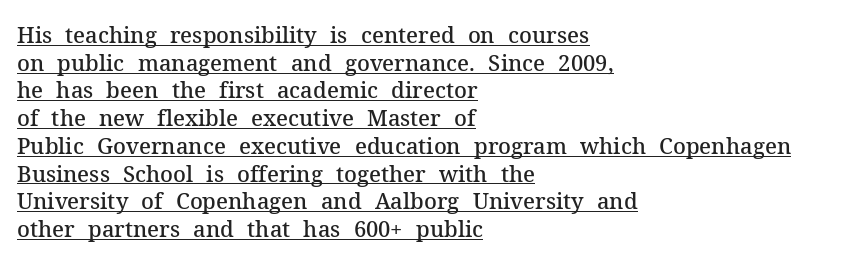
{"italic": "no", "bold": "semi", "underline": "yes", "align": "left", "line_spacing": "normal", "line_spacing_ratio": 1.26, "letter_spacing": "normal", "letter_spacing_em": 0.0, "glyph_px": 22}
